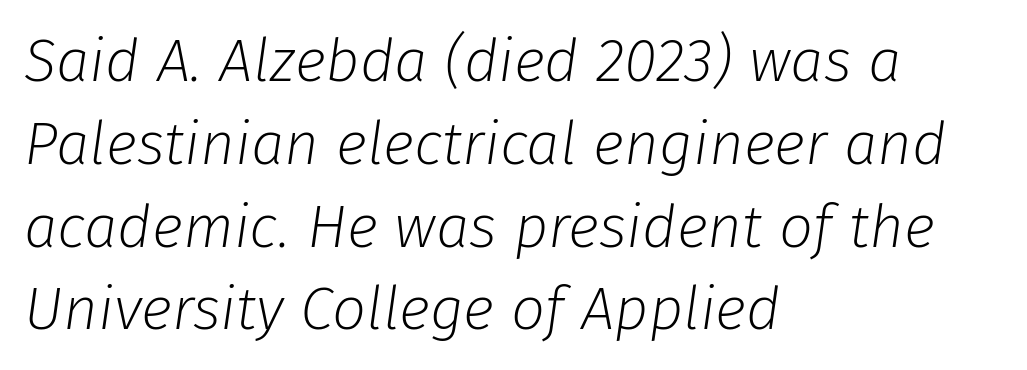
The tracking reads as untouched default to a designer's eye. The space directly below the letters is spotless. Which margin do the lines hug? The left one — the right edge is uneven. Think of a printed novel: that variable character pitch is what you see here. An italicized treatment has been applied to the whole sample. Honestly, the row spacing looks completely unremarkable.
